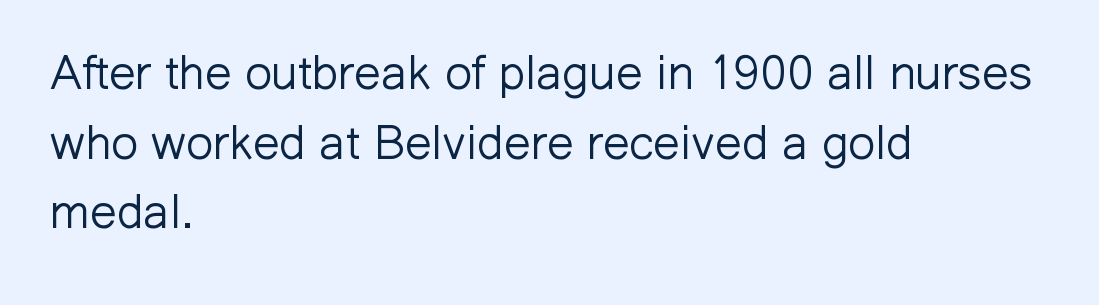
Q: Is the text bold? A: No.
Q: Is the text italic (slanted)? A: No, it is upright.
Q: Is the typeface a serif or a sans-serif typeface? A: Sans-serif.
Q: Is the text underlined? A: No.
Q: How is the paragraph aligned? A: Left-aligned.
Q: Is the spacing between letters normal or unusually wide? A: Normal.
Q: Is the spacing between lines tight, normal or loose? A: Normal.
Q: Width (condensed, normal, or wide)? A: Normal.
Q: Stroke contrast? A: Low.
Q: x-height? A: Medium.
Q: Monospaced? A: No.
